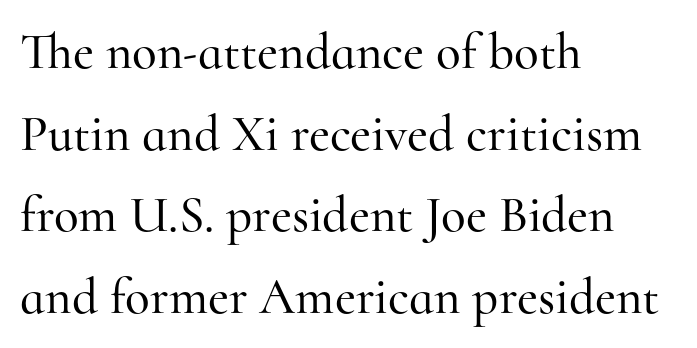
The image shows 51 px serif type, upright; set left-aligned, normal line spacing (1.6x), normal letter spacing, not underlined; high stroke contrast and a small x-height.
